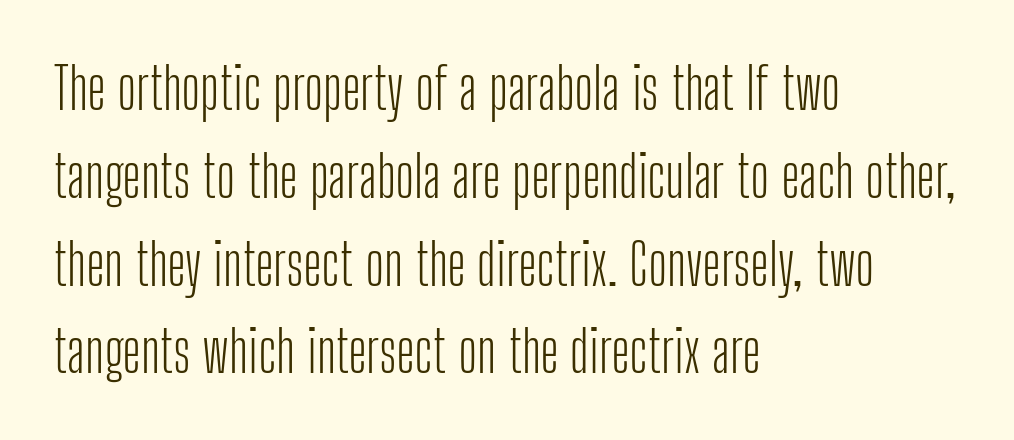
The image shows 57 px light, condensed sans-serif type, upright; set left-aligned, normal line spacing (1.54x), normal letter spacing, not underlined; low stroke contrast and a medium x-height.
